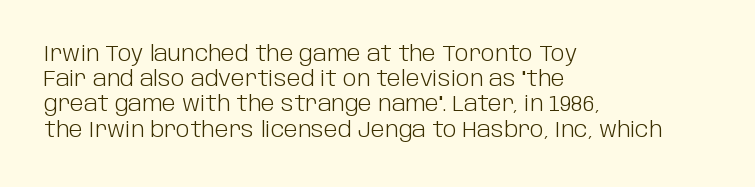
The letterforms sit shoulder to shoulder at normal distance. Typeset ragged right — the left edge is the straight one. The lettering holds an erect, upright posture throughout. Vertical stems look standard width or narrower in stroke. Beneath every word, the page is bare.
